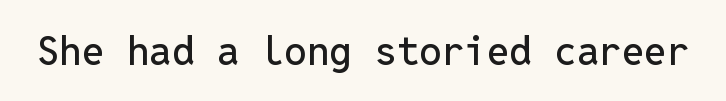
The image shows 40 px sans-serif type, upright, monospaced; set normal letter spacing, not underlined; low stroke contrast and a medium x-height.
